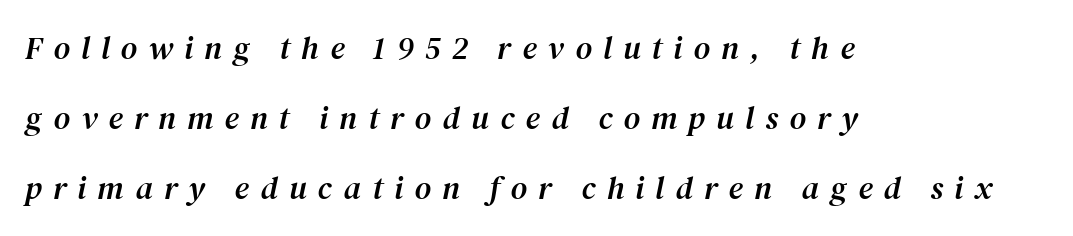
The text block is weighted toward the left margin, trailing off unevenly rightward. Underlining? Definitely not there. A typesetter would call this proportional, since set widths differ per character. Style check: oblique. Between one letter and the next there's a generous, obvious gap. This is serif lettering, the kind often seen in printed books.
